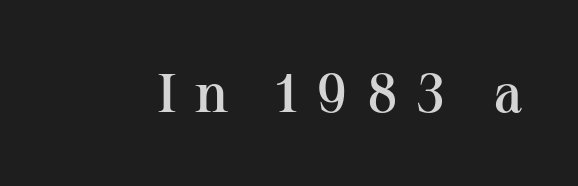
{"serif": "yes", "italic": "no", "bold": "semi", "weight": "semibold", "width": "normal", "stroke_contrast": "medium", "x_height": "medium", "monospaced": "no", "underline": "no", "letter_spacing": "wide", "letter_spacing_em": 0.34, "glyph_px": 55}
